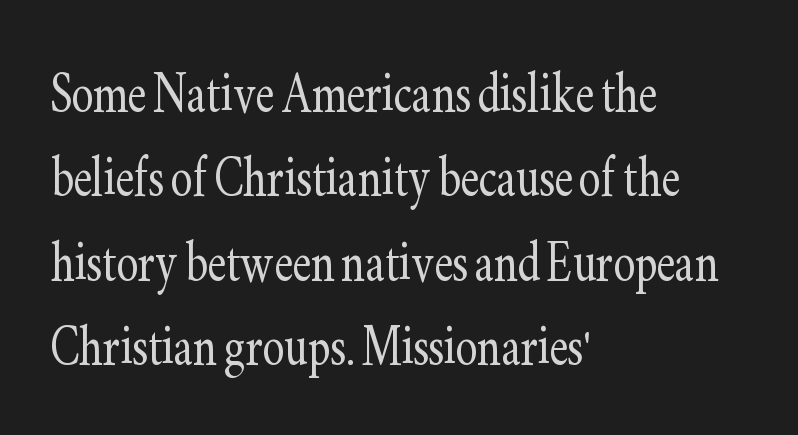
{"serif": "yes", "italic": "no", "bold": "no", "weight": "light", "width": "condensed", "stroke_contrast": "low", "x_height": "small", "monospaced": "no", "underline": "no", "align": "left", "line_spacing": "normal", "line_spacing_ratio": 1.28, "letter_spacing": "normal", "letter_spacing_em": 0.0, "glyph_px": 66}
